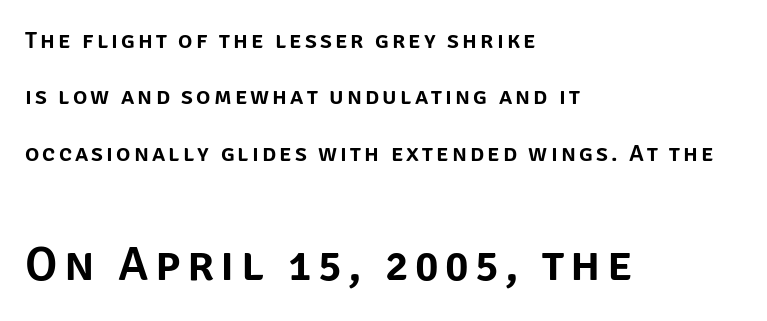
Q: Is the text italic (slanted)? A: No, it is upright.
Q: Is the typeface a serif or a sans-serif typeface? A: Sans-serif.
Q: Is the text underlined? A: No.
Q: How is the paragraph aligned? A: Left-aligned.
Q: Is the spacing between lines tight, normal or loose? A: Loose.
Q: Which block of text is set in a larger size, the first (top) or the second (bottom)? A: The second (bottom) one.
Q: Width (condensed, normal, or wide)? A: Normal.
Q: Stroke contrast? A: Low.
Q: x-height? A: Large.
Q: Monospaced? A: No.
